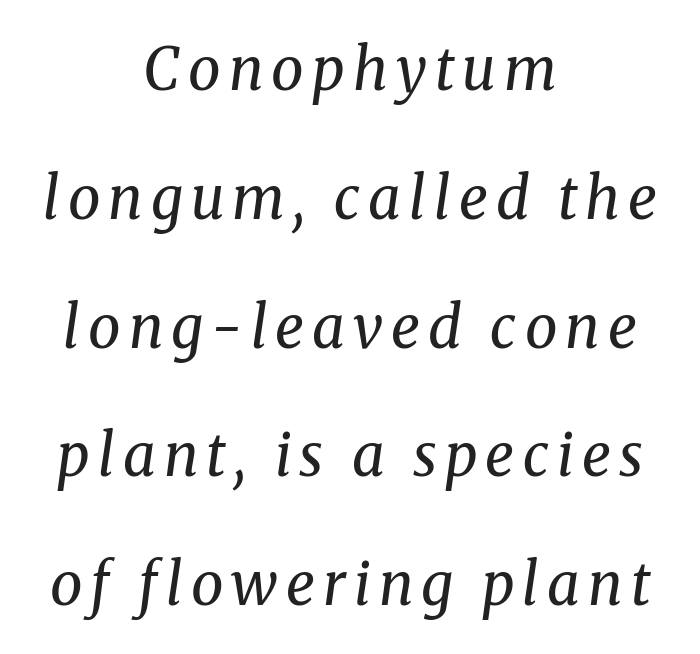
The image shows 58 px regular-weight serif type, italic (leaning right); set centered, loose line spacing (2.22x), not underlined; medium stroke contrast and a medium x-height.
